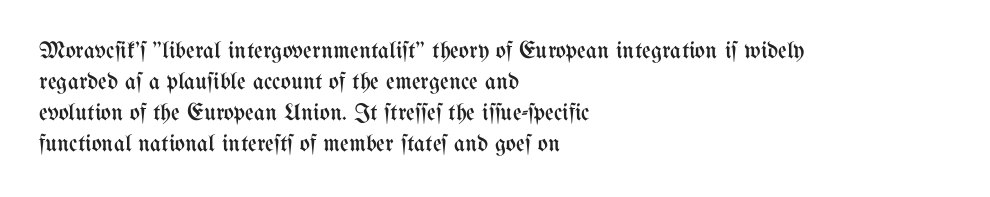
Q: Is the text bold? A: No.
Q: Is the text italic (slanted)? A: No, it is upright.
Q: Is the text underlined? A: No.
Q: How is the paragraph aligned? A: Left-aligned.
Q: Is the spacing between letters normal or unusually wide? A: Normal.
Q: Is the spacing between lines tight, normal or loose? A: Normal.
